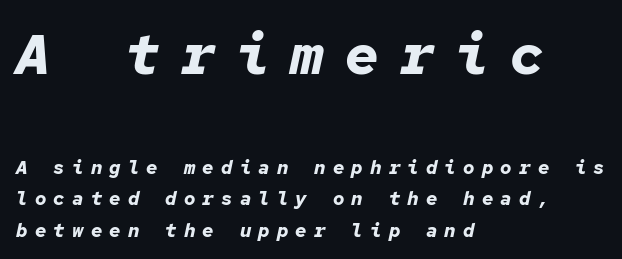
{"italic": "yes", "lean": "right", "slant_degrees": 12, "bold": "yes", "weight": "bold", "width": "normal", "stroke_contrast": "low", "x_height": "medium", "monospaced": "yes", "underline": "no", "align": "left", "line_spacing": "normal", "line_spacing_ratio": 1.66, "letter_spacing": "wide", "letter_spacing_em": 0.38, "larger_block": "first", "size_ratio": 2.95, "glyph_px": 56}
